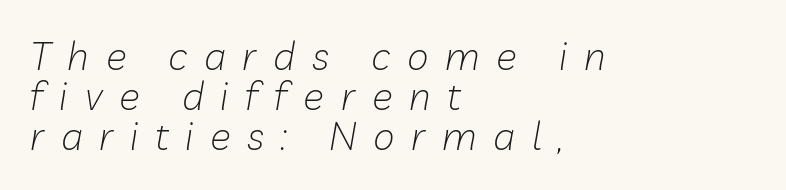
{"italic": "yes", "lean": "right", "slant_degrees": 10, "bold": "no", "weight": "light", "width": "normal", "stroke_contrast": "low", "x_height": "medium", "monospaced": "no", "underline": "no", "align": "left", "line_spacing": "tight", "line_spacing_ratio": 1.02, "letter_spacing": "wide", "letter_spacing_em": 0.43, "glyph_px": 39}
